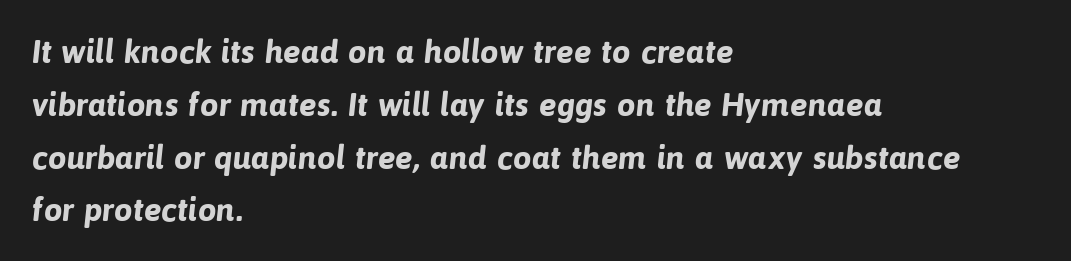
Notice how the passage keeps a crisp vertical edge on the left only. The letters carry no serifs — their stems end cleanly without finishing strokes. The words here are not underlined. The letterforms sit shoulder to shoulder at normal distance.
